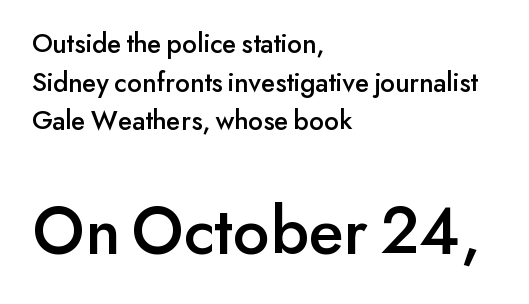
Q: Is the text italic (slanted)? A: No, it is upright.
Q: Is the typeface a serif or a sans-serif typeface? A: Sans-serif.
Q: Is the text underlined? A: No.
Q: How is the paragraph aligned? A: Left-aligned.
Q: Is the spacing between letters normal or unusually wide? A: Normal.
Q: Is the spacing between lines tight, normal or loose? A: Normal.
Q: Which block of text is set in a larger size, the first (top) or the second (bottom)? A: The second (bottom) one.
Q: Width (condensed, normal, or wide)? A: Normal.
Q: Stroke contrast? A: Low.
Q: x-height? A: Small.
Q: Monospaced? A: No.
